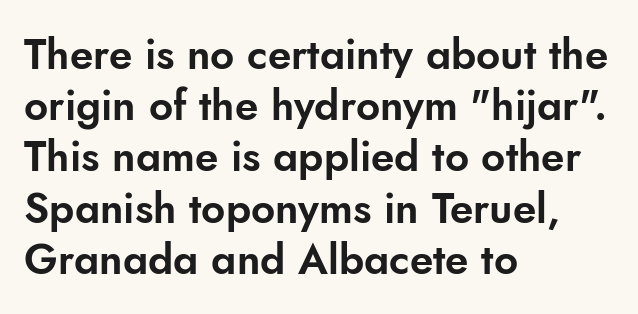
Underline: absent. Note the varied advance widths — an 'i' is clearly narrower than an 'm'. Letterform terminals end flat and unadorned throughout the passage. The lettering stays uniformly vertical, giving the passage a roman look. Honestly, the letter spacing is just normal — you wouldn't notice it. The rag falls on the right side of this text block.
